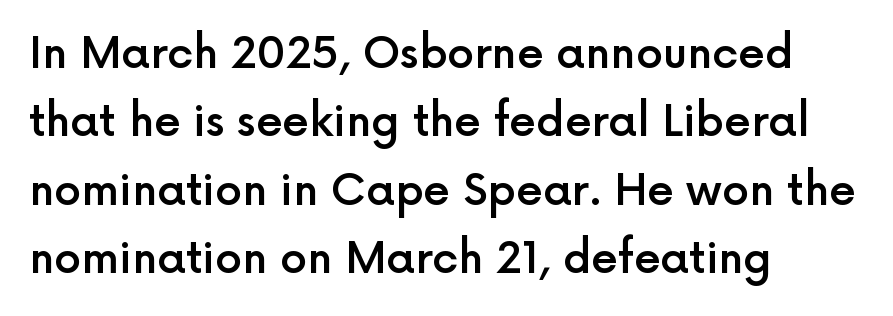
Q: Is the text bold? A: Semi-bold.
Q: Is the text italic (slanted)? A: No, it is upright.
Q: Is the typeface a serif or a sans-serif typeface? A: Sans-serif.
Q: Is the text underlined? A: No.
Q: How is the paragraph aligned? A: Left-aligned.
Q: Is the spacing between letters normal or unusually wide? A: Normal.
Q: Is the spacing between lines tight, normal or loose? A: Normal.
Q: Width (condensed, normal, or wide)? A: Normal.
Q: x-height? A: Medium.
Q: Monospaced? A: No.
